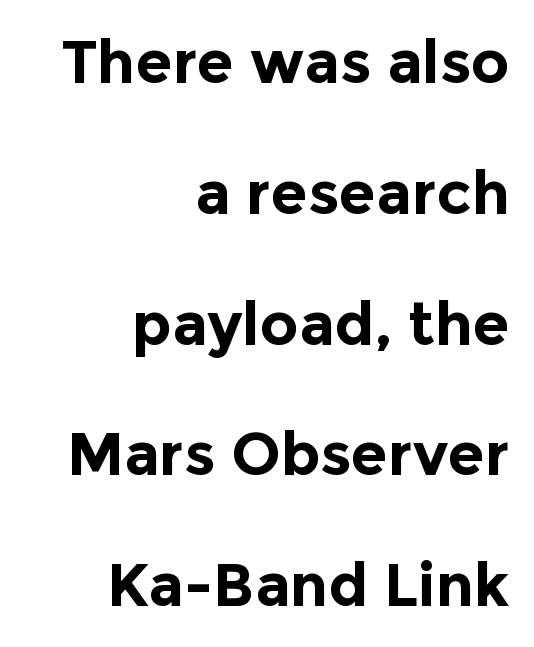
Q: Is the text bold? A: Yes.
Q: Is the text italic (slanted)? A: No, it is upright.
Q: Is the typeface a serif or a sans-serif typeface? A: Sans-serif.
Q: Is the text underlined? A: No.
Q: How is the paragraph aligned? A: Right-aligned.
Q: Is the spacing between letters normal or unusually wide? A: Normal.
Q: Is the spacing between lines tight, normal or loose? A: Loose.
Q: Width (condensed, normal, or wide)? A: Normal.
Q: x-height? A: Medium.
Q: Monospaced? A: No.
